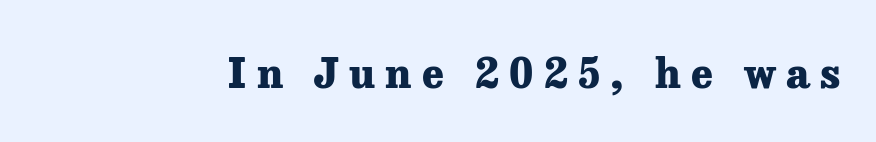
The letters stand upright; this is a roman face. The typeface chosen for these lines features serifs. The words here are not underlined. The passage shown is emphatically bold. Someone cranked the tracking dial way up on this one. The rendering uses natural spacing where letterforms have individual widths.
